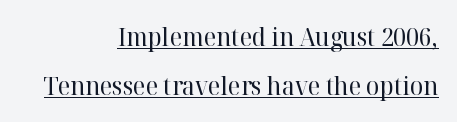
Q: Is the text bold? A: No.
Q: Is the text italic (slanted)? A: No, it is upright.
Q: Is the text underlined? A: Yes.
Q: How is the paragraph aligned? A: Right-aligned.
Q: Is the spacing between letters normal or unusually wide? A: Normal.
Q: Is the spacing between lines tight, normal or loose? A: Loose.
